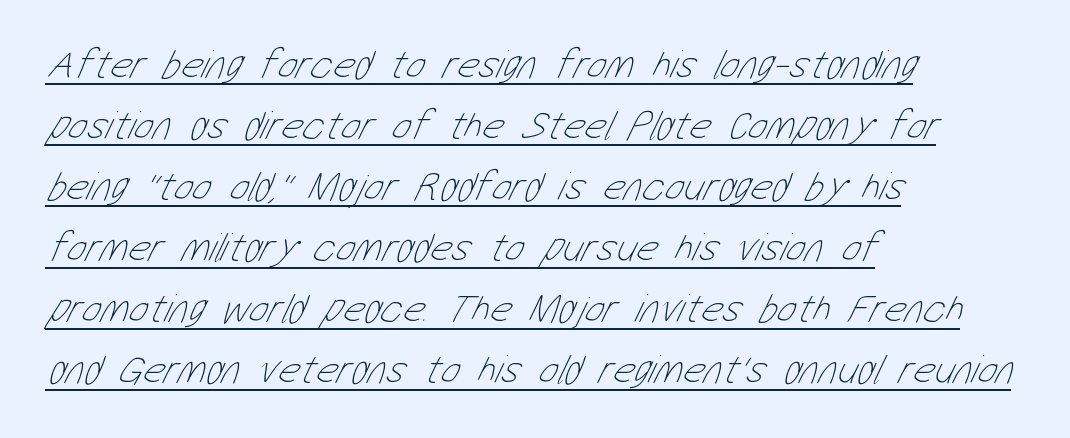
The image shows 41 px thin, condensed type; set left-aligned, normal line spacing (1.49x), normal letter spacing, underlined; low stroke contrast and a medium x-height.
